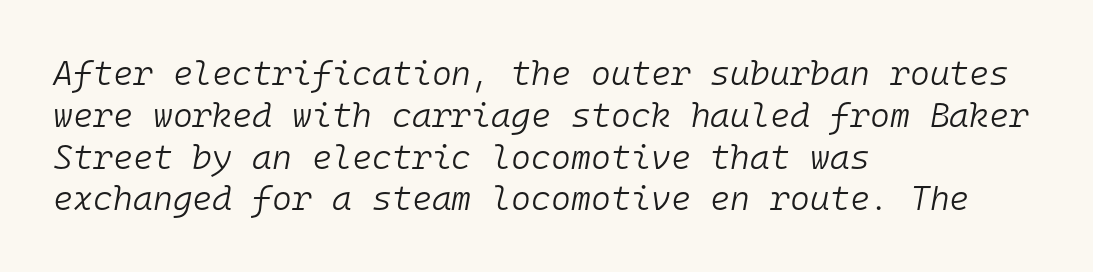
Does the copy run flush right? No — it runs flush left. The face used here is monospaced, like something from a code editor. Vertical stems look standard width or narrower in stroke. The passage shown leans; its letterforms are oblique. Students, note that the glyphs here touch the page at normal intervals. The zone under the glyphs is completely vacant.
